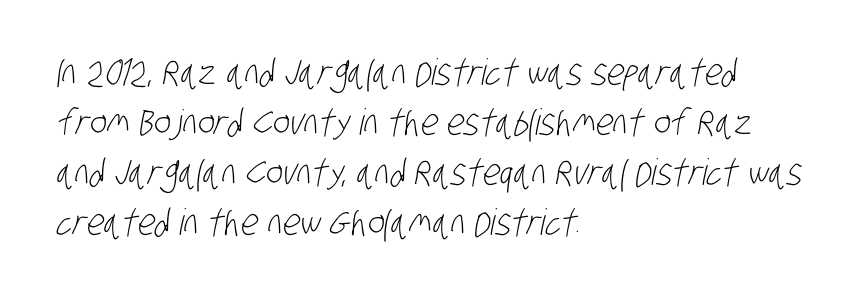
{"serif": "no", "bold": "no", "weight": "light", "width": "condensed", "stroke_contrast": "low", "x_height": "large", "monospaced": "no", "underline": "no", "align": "left", "line_spacing": "normal", "line_spacing_ratio": 1.39, "letter_spacing": "normal", "letter_spacing_em": 0.0, "glyph_px": 36}
